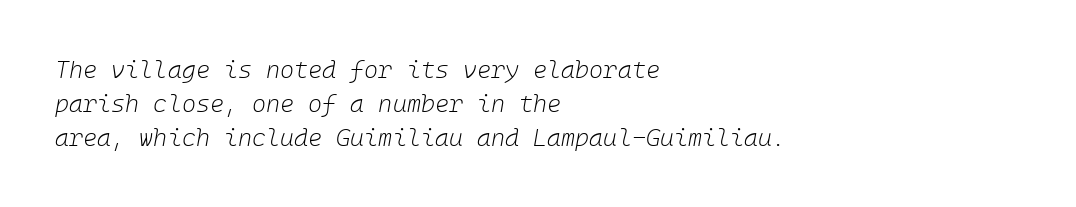
No heavy texture on the line: the type isn't bold. In terms of letterspacing, this is plain default setting. Horizontal bands of white between lines are of average thickness. The ragged edge is on the right, which tells us the setting is flush left. Check the space under the baseline: it is left empty. Slanted lettering throughout.
